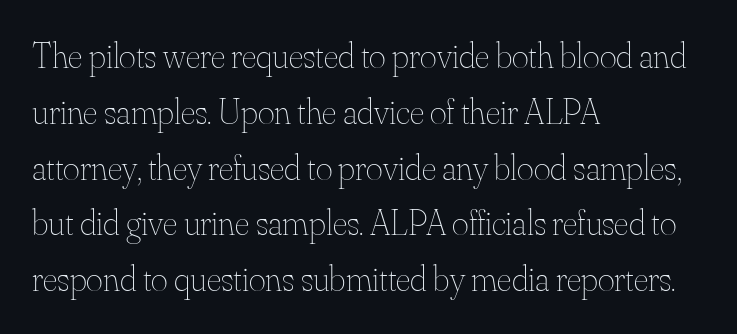
{"italic": "no", "bold": "no", "weight": "thin", "width": "normal", "stroke_contrast": "medium", "x_height": "small", "monospaced": "no", "underline": "no", "align": "left", "line_spacing": "normal", "line_spacing_ratio": 1.55, "letter_spacing": "normal", "letter_spacing_em": 0.0, "glyph_px": 36}
